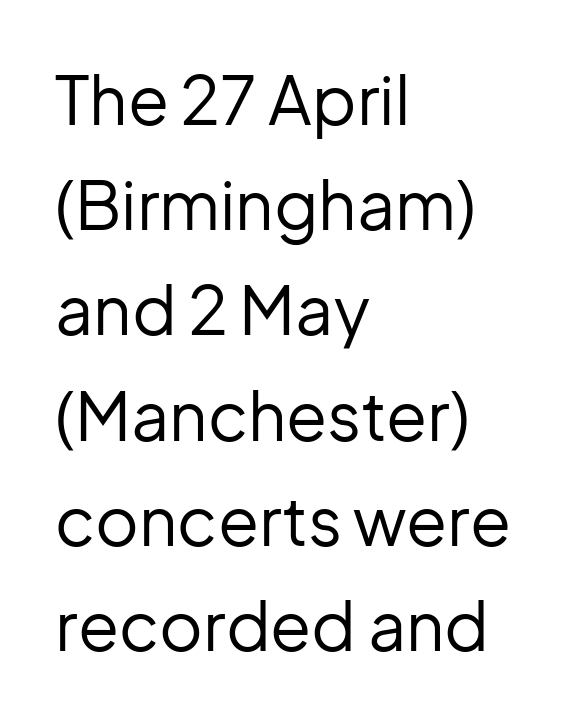
The image shows 67 px regular-weight sans-serif type, upright; set left-aligned, normal line spacing (1.57x), normal letter spacing, not underlined; low stroke contrast and a medium x-height.
